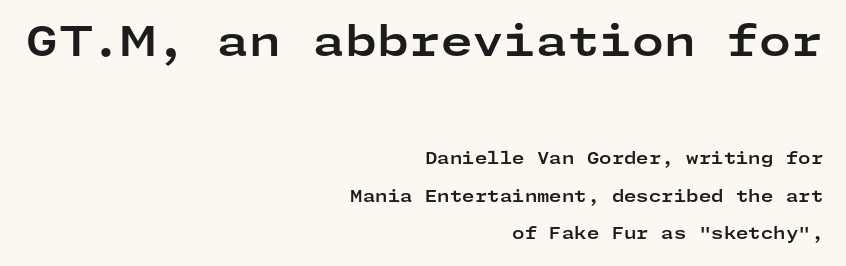
Q: Is the text bold? A: Yes.
Q: Is the text italic (slanted)? A: No, it is upright.
Q: Is the typeface a serif or a sans-serif typeface? A: Sans-serif.
Q: Is the text underlined? A: No.
Q: How is the paragraph aligned? A: Right-aligned.
Q: Is the spacing between letters normal or unusually wide? A: Normal.
Q: Is the spacing between lines tight, normal or loose? A: Loose.
Q: Which block of text is set in a larger size, the first (top) or the second (bottom)? A: The first (top) one.
Q: Width (condensed, normal, or wide)? A: Wide.
Q: Stroke contrast? A: Low.
Q: x-height? A: Medium.
